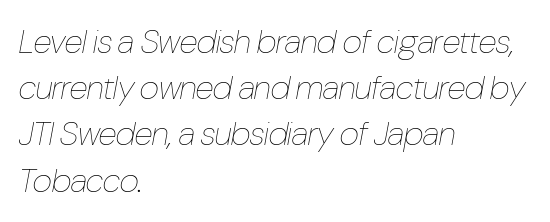
The image shows 34 px thin, condensed type, italic (leaning right); set left-aligned, normal line spacing (1.36x), normal letter spacing, not underlined; low stroke contrast and a medium x-height.
